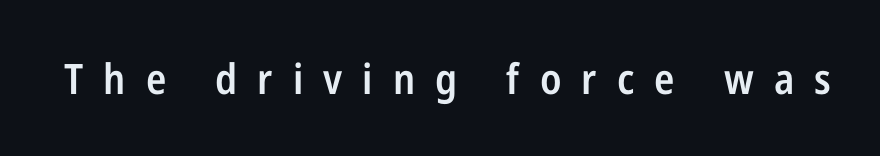
{"serif": "no", "italic": "no", "bold": "semi", "weight": "semibold", "width": "condensed", "stroke_contrast": "low", "x_height": "medium", "monospaced": "no", "underline": "no", "letter_spacing": "wide", "letter_spacing_em": 0.48, "glyph_px": 42}
